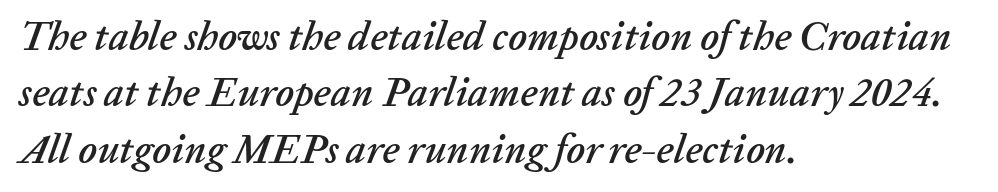
Varying glyph widths throughout — classic text-font behaviour. The lines in this sample share a left origin and differ only in where they stop. The passage shown has conventional tracking throughout. The designer left line spacing at the default. The space beneath each line is pristine and unruled.
